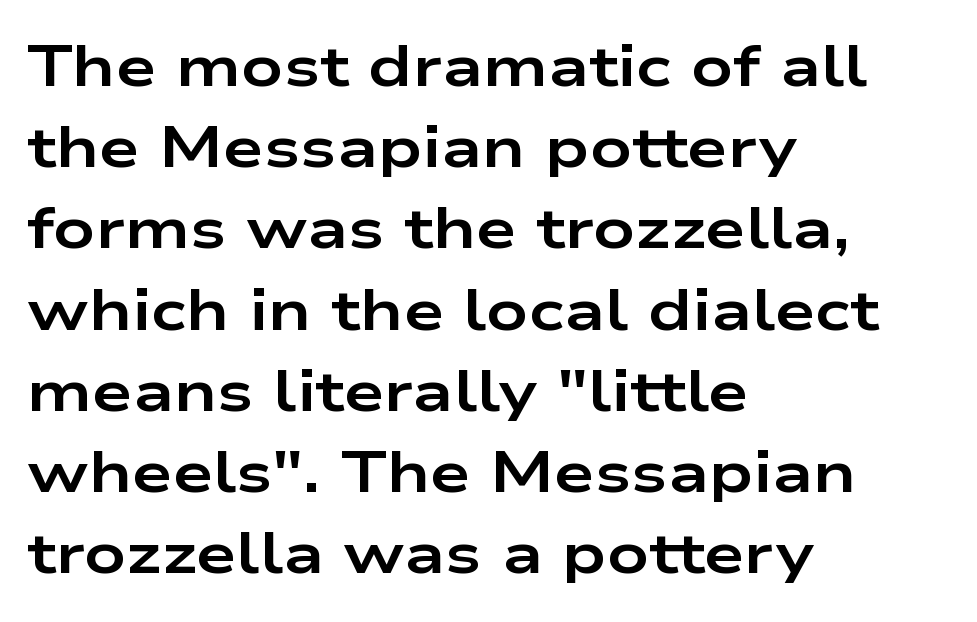
The image shows 58 px bold, wide sans-serif type, upright; set left-aligned, normal line spacing (1.4x), normal letter spacing, not underlined; low stroke contrast and a medium x-height.
